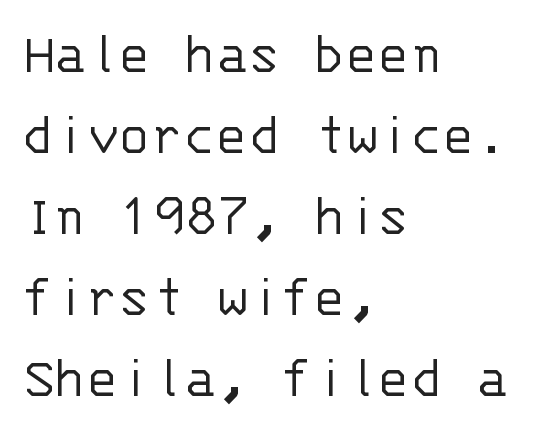
The image shows 60 px light sans-serif type, upright, monospaced; set left-aligned, normal line spacing (1.35x), normal letter spacing, not underlined; low stroke contrast and a large x-height.
